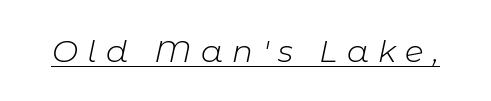
{"italic": "yes", "lean": "right", "slant_degrees": 11, "bold": "no", "weight": "light", "width": "normal", "stroke_contrast": "low", "x_height": "medium", "monospaced": "no", "underline": "yes", "letter_spacing": "wide", "letter_spacing_em": 0.3, "glyph_px": 31}
